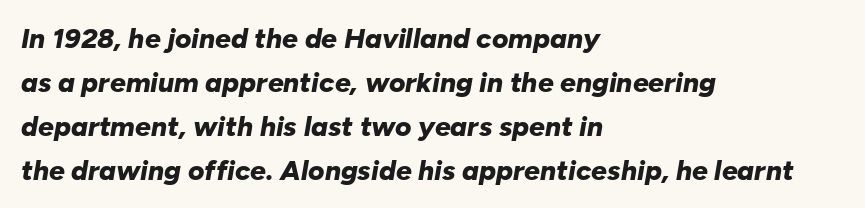
The image shows 28 px bold type, italic (leaning right); set left-aligned, normal line spacing (1.57x), normal letter spacing, not underlined; low stroke contrast and a medium x-height.
